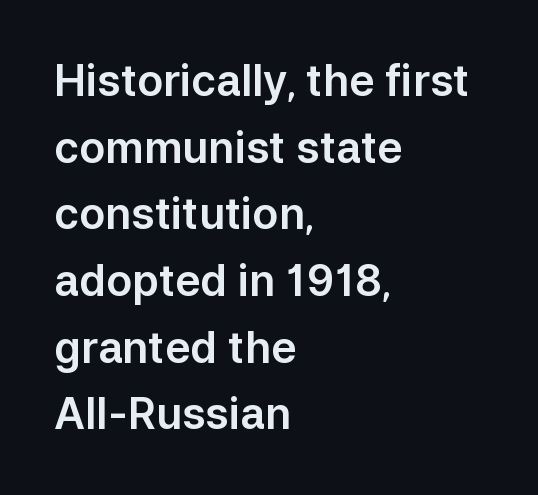
The image shows 43 px sans-serif type, upright; set left-aligned, normal line spacing (1.55x), normal letter spacing, not underlined; low stroke contrast and a medium x-height.
